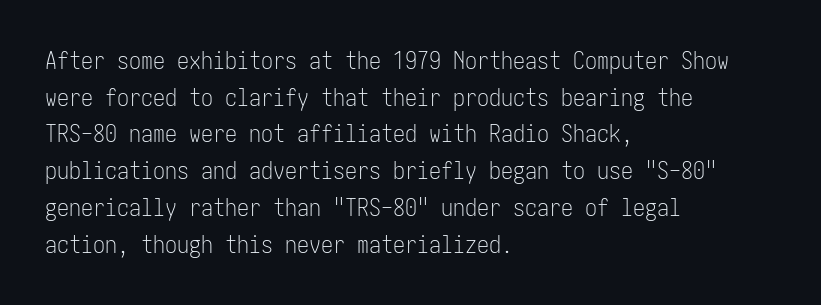
Standard letterfit; no display-style spreading of the glyphs. No chunkiness to these letters — they're not bold. This is roman type, the default non-slanted kind. Does the copy run flush right? No — it runs flush left.
